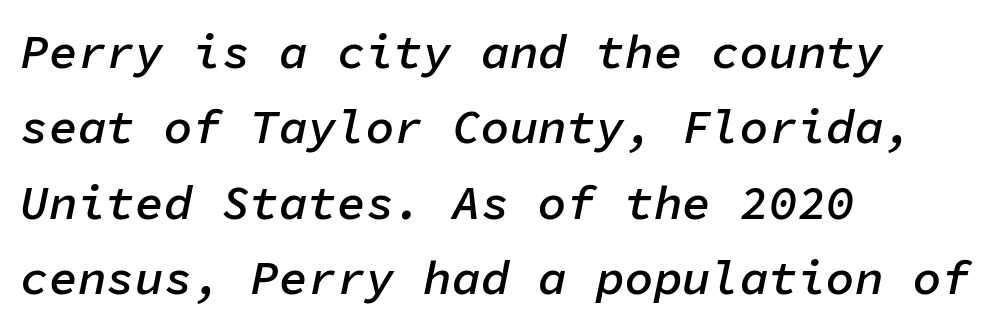
{"italic": "yes", "lean": "right", "slant_degrees": 11, "bold": "semi", "weight": "semibold", "width": "normal", "stroke_contrast": "low", "x_height": "medium", "monospaced": "yes", "underline": "no", "align": "left", "line_spacing": "normal", "line_spacing_ratio": 1.57, "letter_spacing": "normal", "letter_spacing_em": 0.0, "glyph_px": 48}
